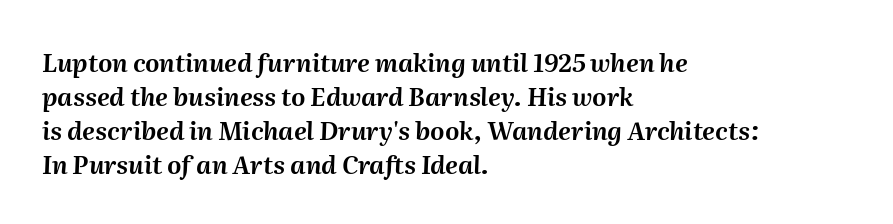
Q: Is the text italic (slanted)? A: Yes, it leans right by about 2 degrees.
Q: Is the text underlined? A: No.
Q: How is the paragraph aligned? A: Left-aligned.
Q: Is the spacing between letters normal or unusually wide? A: Normal.
Q: Is the spacing between lines tight, normal or loose? A: Normal.
